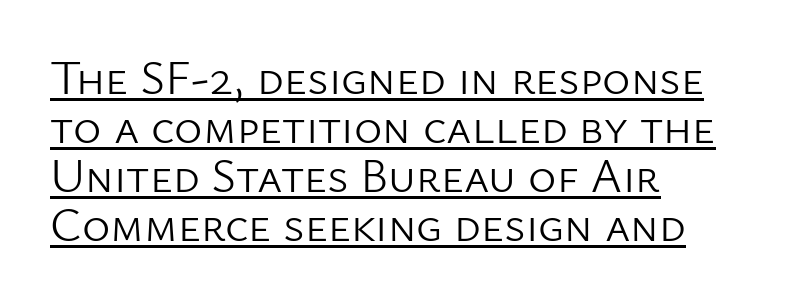
{"serif": "no", "italic": "no", "bold": "no", "weight": "light", "width": "normal", "stroke_contrast": "low", "x_height": "medium", "monospaced": "no", "underline": "yes", "align": "left", "line_spacing": "tight", "line_spacing_ratio": 1.02, "letter_spacing": "normal", "letter_spacing_em": 0.0, "glyph_px": 48}
